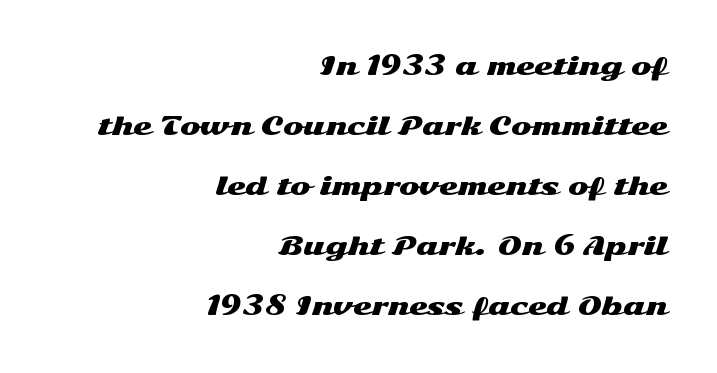
{"underline": "no", "align": "right", "line_spacing": "loose", "line_spacing_ratio": 2.5, "letter_spacing": "normal", "letter_spacing_em": 0.0, "glyph_px": 24}
